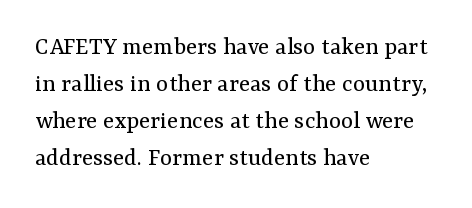
{"italic": "no", "bold": "no", "underline": "no", "align": "left", "line_spacing": "normal", "line_spacing_ratio": 1.42, "letter_spacing": "normal", "letter_spacing_em": 0.0, "glyph_px": 26}
